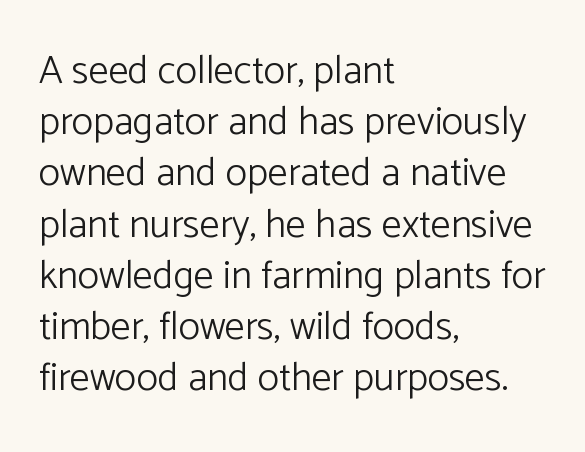
No word sits above an underline. This sample has the flowing, uneven cadence of proportional lettering. The ragged edge is on the right, which tells us the setting is flush left. The axis of the letterforms is exactly vertical. Default kerning and tracking; the words read as compact shapes. Weight: not bold — regular or lighter.
